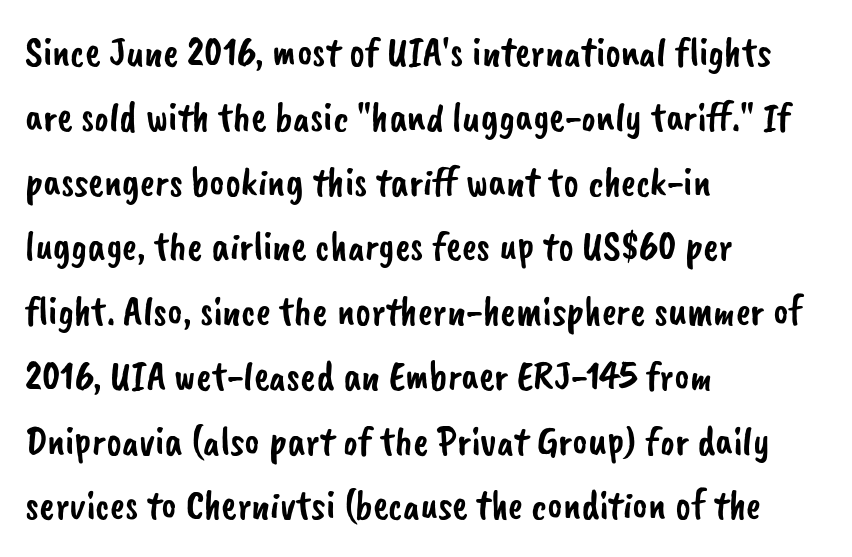
The image shows 41 px sans-serif type; set left-aligned, normal line spacing (1.58x), normal letter spacing, not underlined; low stroke contrast and a small x-height.
